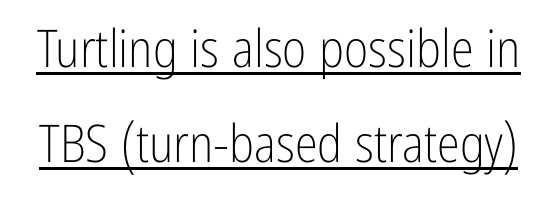
The image shows 52 px light, condensed sans-serif type, upright; set line spacing 1.83x, normal letter spacing, underlined; low stroke contrast and a medium x-height.
